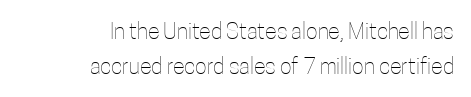
{"italic": "no", "bold": "no", "underline": "no", "align": "right", "line_spacing": "normal", "line_spacing_ratio": 1.57, "letter_spacing": "normal", "letter_spacing_em": 0.0, "glyph_px": 22}
